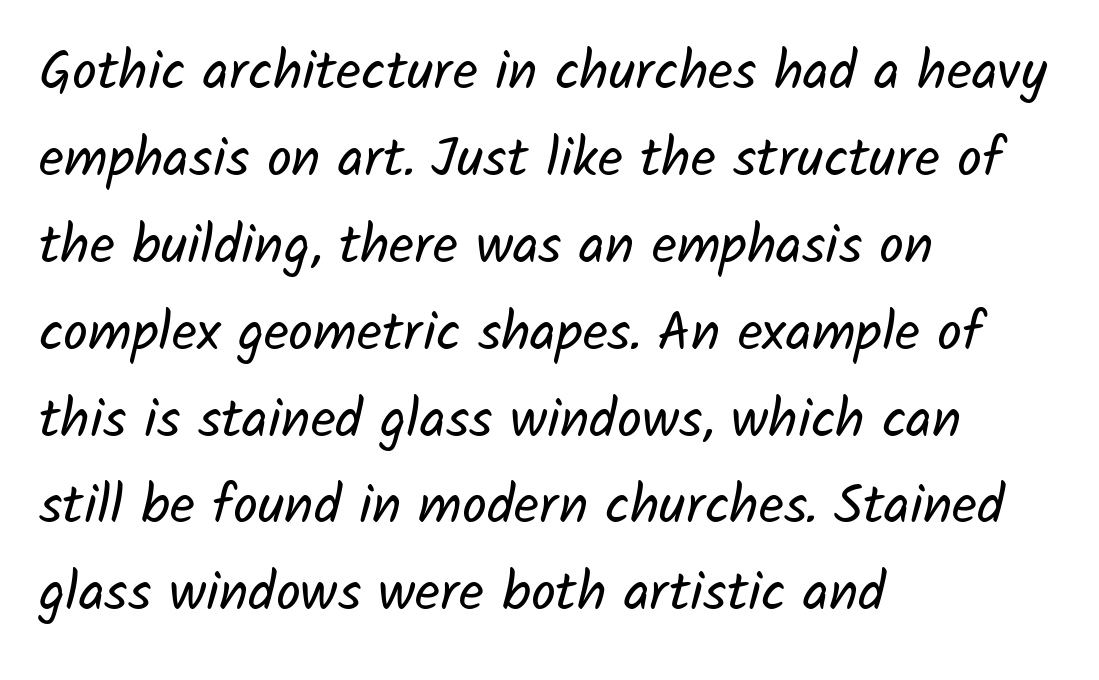
Q: Is the text bold? A: No.
Q: Is the typeface a serif or a sans-serif typeface? A: Sans-serif.
Q: Is the text underlined? A: No.
Q: How is the paragraph aligned? A: Left-aligned.
Q: Is the spacing between letters normal or unusually wide? A: Normal.
Q: Is the spacing between lines tight, normal or loose? A: Normal.
Q: Width (condensed, normal, or wide)? A: Normal.
Q: Stroke contrast? A: Low.
Q: x-height? A: Medium.
Q: Monospaced? A: No.
